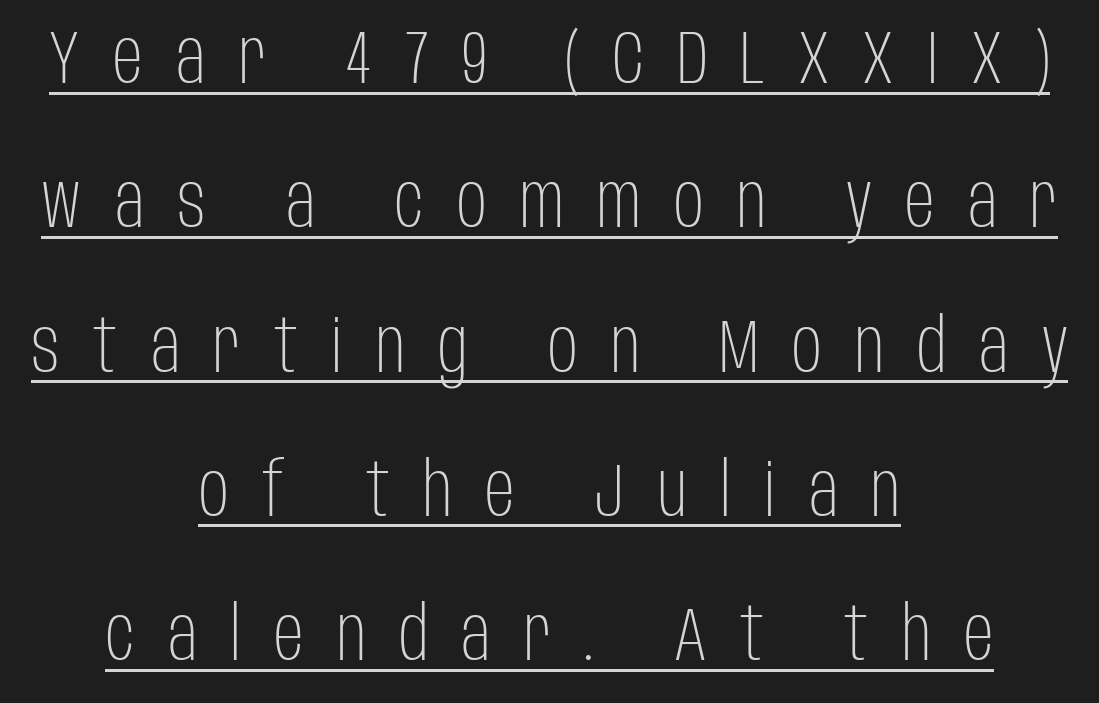
Q: Is the text bold? A: No.
Q: Is the text italic (slanted)? A: No, it is upright.
Q: Is the typeface a serif or a sans-serif typeface? A: Sans-serif.
Q: Is the text underlined? A: Yes.
Q: How is the paragraph aligned? A: Centered.
Q: Is the spacing between letters normal or unusually wide? A: Unusually wide.
Q: Is the spacing between lines tight, normal or loose? A: Loose.
Q: Width (condensed, normal, or wide)? A: Condensed.
Q: Stroke contrast? A: Low.
Q: x-height? A: Large.
Q: Monospaced? A: No.
